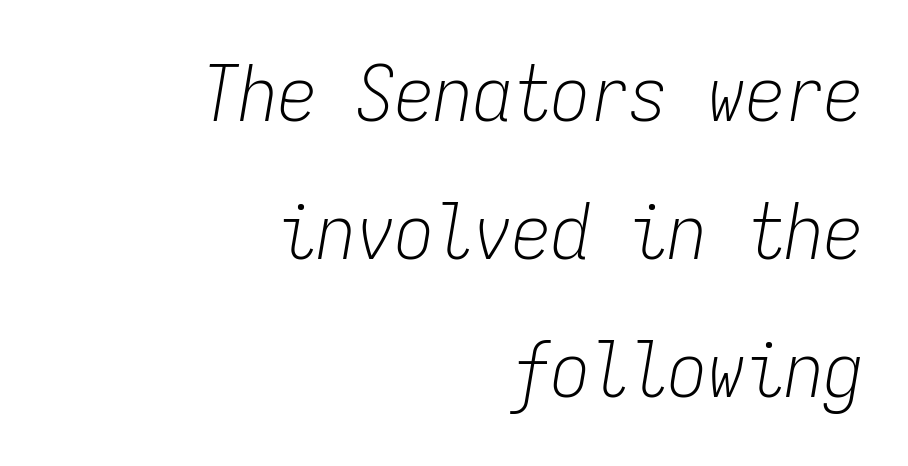
Only glyphs here, with clear space below each row. The paragraph shown leans on its right margin. The axis of the letterforms is tilted away from vertical. Default kerning and tracking; the words read as compact shapes. No chunkiness to these letters — they're not bold.
